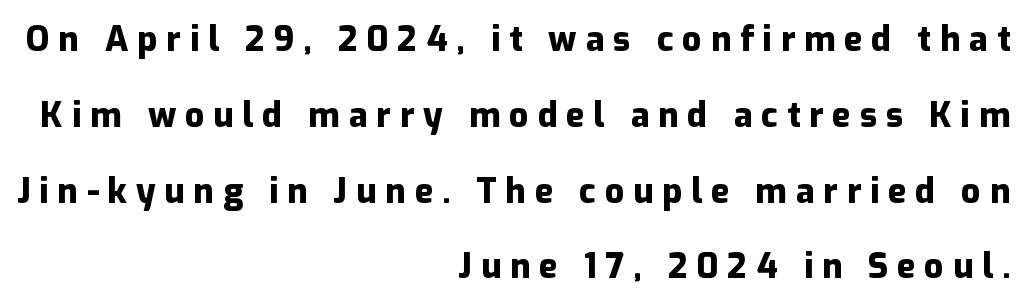
Q: Is the text bold? A: Yes.
Q: Is the text italic (slanted)? A: No, it is upright.
Q: Is the typeface a serif or a sans-serif typeface? A: Sans-serif.
Q: Is the text underlined? A: No.
Q: How is the paragraph aligned? A: Right-aligned.
Q: Is the spacing between letters normal or unusually wide? A: Unusually wide.
Q: Is the spacing between lines tight, normal or loose? A: Loose.
Q: Width (condensed, normal, or wide)? A: Normal.
Q: Stroke contrast? A: Low.
Q: x-height? A: Medium.
Q: Monospaced? A: No.
